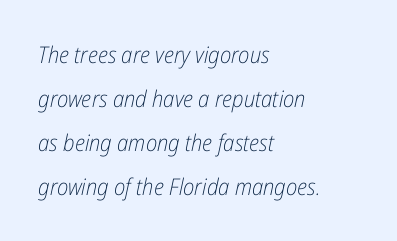
Q: Is the text bold? A: No.
Q: Is the text italic (slanted)? A: Yes, it leans right by about 12 degrees.
Q: Is the text underlined? A: No.
Q: How is the paragraph aligned? A: Left-aligned.
Q: Is the spacing between letters normal or unusually wide? A: Normal.
Q: Is the spacing between lines tight, normal or loose? A: Loose.
